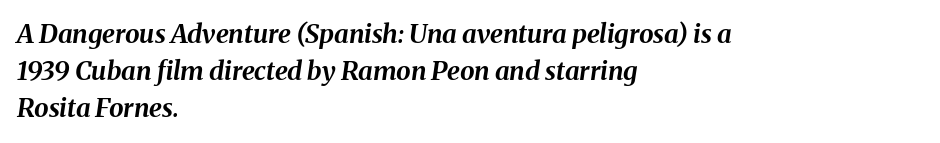
{"italic": "yes", "lean": "right", "slant_degrees": 8, "bold": "yes", "underline": "no", "align": "left", "line_spacing": "normal", "line_spacing_ratio": 1.43, "letter_spacing": "normal", "letter_spacing_em": 0.0, "glyph_px": 26}
